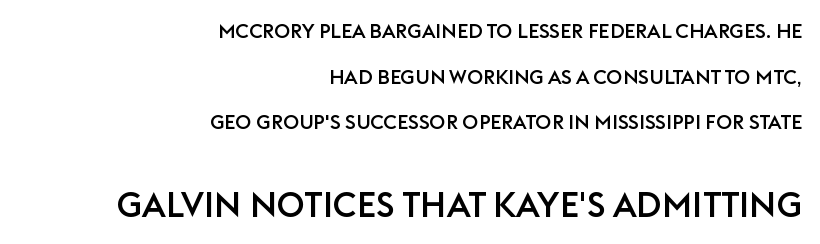
Layout note: lines flush right. This is roman type, the default non-slanted kind. Default kerning and tracking; the words read as compact shapes. These lines are rendered in a variable-pitch font. Top chunk: small. Bottom chunk: large.
